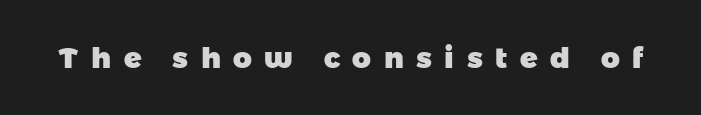
The image shows 29 px heavy sans-serif type; set unusually wide letter spacing (+0.43 em), not underlined; low stroke contrast and a medium x-height.
